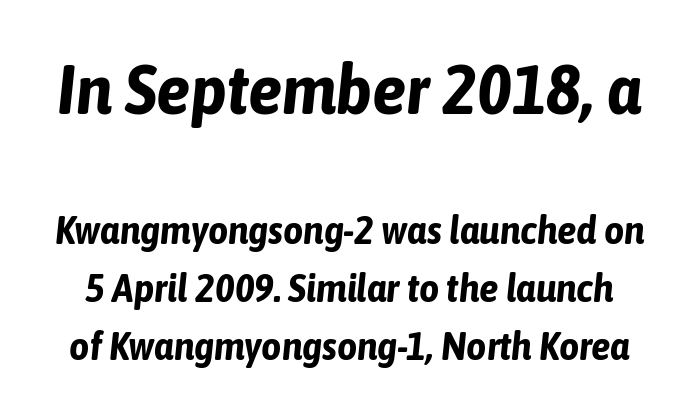
Q: Is the text bold? A: Yes.
Q: Is the text italic (slanted)? A: Yes, it leans right by about 6 degrees.
Q: Is the text underlined? A: No.
Q: Is the spacing between letters normal or unusually wide? A: Normal.
Q: Is the spacing between lines tight, normal or loose? A: Normal.
Q: Which block of text is set in a larger size, the first (top) or the second (bottom)? A: The first (top) one.
Q: Width (condensed, normal, or wide)? A: Condensed.
Q: Stroke contrast? A: Low.
Q: x-height? A: Medium.
Q: Monospaced? A: No.
